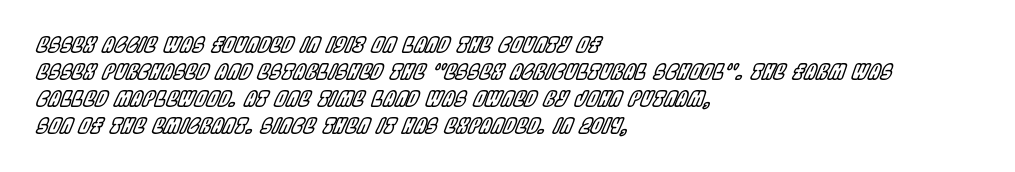
Q: Is the text italic (slanted)? A: Yes, it leans right by about 22 degrees.
Q: Is the text underlined? A: No.
Q: How is the paragraph aligned? A: Left-aligned.
Q: Is the spacing between letters normal or unusually wide? A: Normal.
Q: Is the spacing between lines tight, normal or loose? A: Normal.
